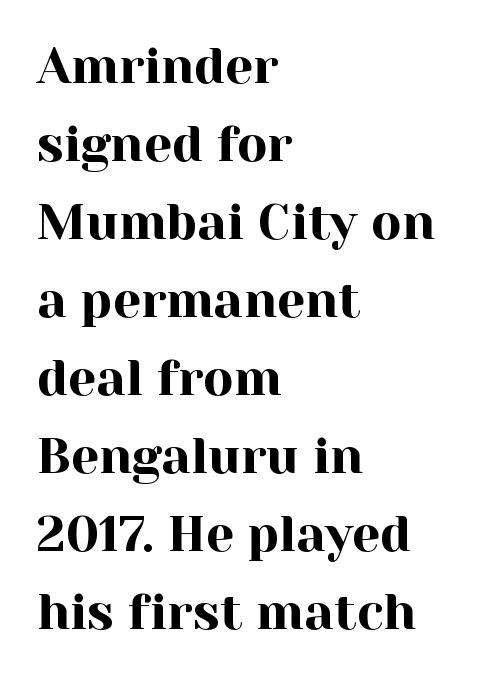
Q: Is the text italic (slanted)? A: No, it is upright.
Q: Is the typeface a serif or a sans-serif typeface? A: Serif.
Q: Is the text underlined? A: No.
Q: How is the paragraph aligned? A: Left-aligned.
Q: Is the spacing between letters normal or unusually wide? A: Normal.
Q: Is the spacing between lines tight, normal or loose? A: Normal.
Q: Width (condensed, normal, or wide)? A: Normal.
Q: x-height? A: Medium.
Q: Monospaced? A: No.
